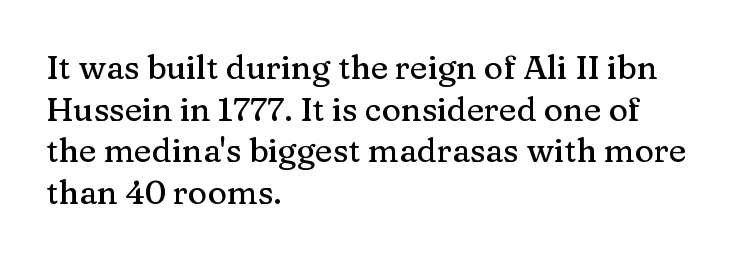
{"serif": "yes", "italic": "no", "width": "normal", "stroke_contrast": "medium", "x_height": "medium", "monospaced": "no", "underline": "no", "align": "left", "line_spacing": "normal", "line_spacing_ratio": 1.26, "letter_spacing": "normal", "letter_spacing_em": 0.0, "glyph_px": 33}
